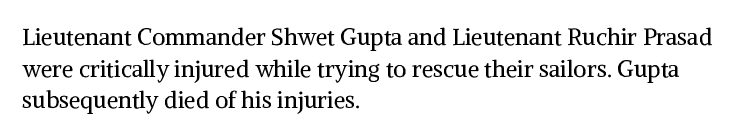
The strokes are not fattened; the text isn't bold. Beneath every word, the page is bare. Every row of glyphs begins at an identical x-position on the left. In terms of posture, this sample is upright.
